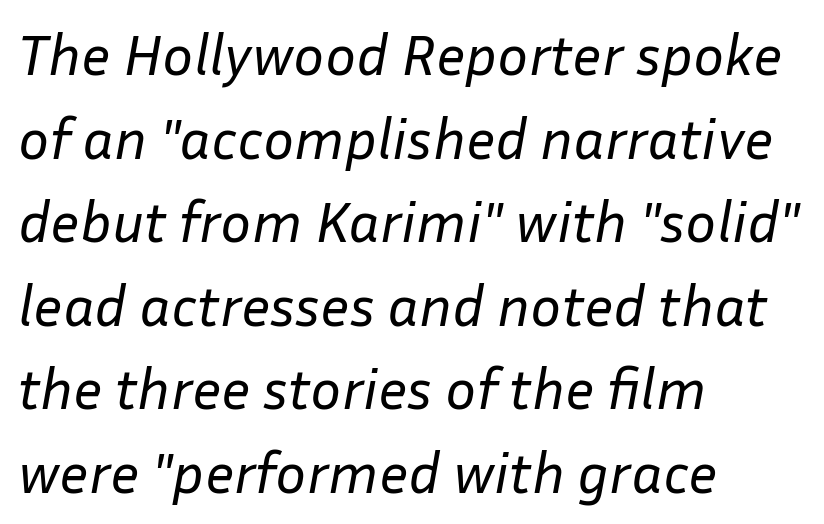
Q: Is the text bold? A: No.
Q: Is the text italic (slanted)? A: Yes, it leans right by about 10 degrees.
Q: Is the text underlined? A: No.
Q: How is the paragraph aligned? A: Left-aligned.
Q: Is the spacing between letters normal or unusually wide? A: Normal.
Q: Is the spacing between lines tight, normal or loose? A: Normal.
Q: Width (condensed, normal, or wide)? A: Normal.
Q: Stroke contrast? A: Low.
Q: x-height? A: Medium.
Q: Monospaced? A: No.
